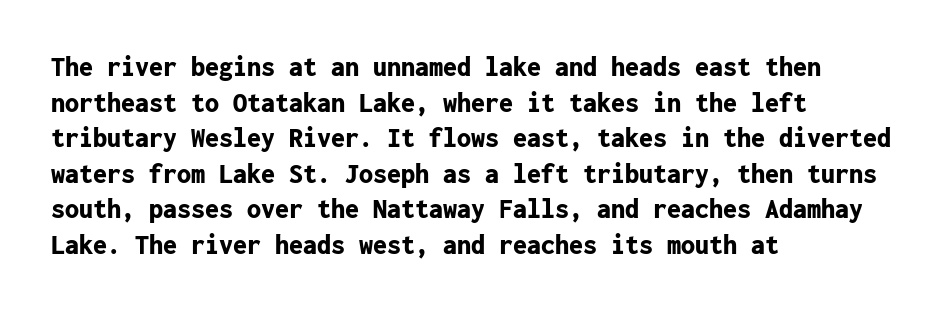
Q: Is the text bold? A: Yes.
Q: Is the text italic (slanted)? A: No, it is upright.
Q: Is the typeface a serif or a sans-serif typeface? A: Sans-serif.
Q: Is the text underlined? A: No.
Q: How is the paragraph aligned? A: Left-aligned.
Q: Is the spacing between letters normal or unusually wide? A: Normal.
Q: Is the spacing between lines tight, normal or loose? A: Normal.
Q: Width (condensed, normal, or wide)? A: Normal.
Q: Stroke contrast? A: Low.
Q: x-height? A: Medium.
Q: Monospaced? A: Yes.
